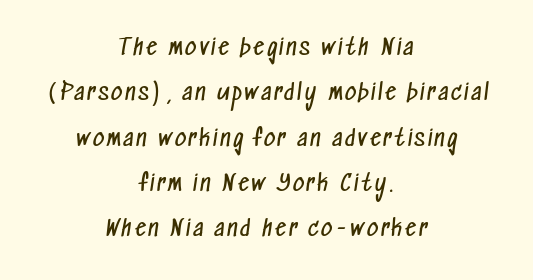
Q: Is the text bold? A: No.
Q: Is the text underlined? A: No.
Q: How is the paragraph aligned? A: Centered.
Q: Is the spacing between lines tight, normal or loose? A: Loose.
